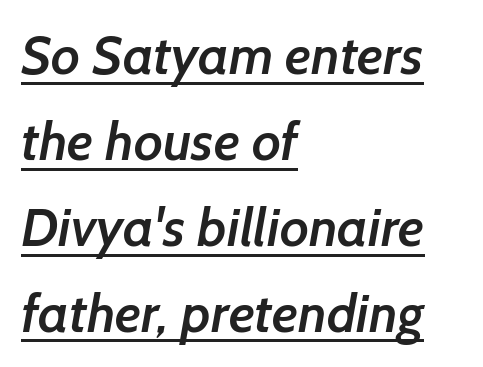
Q: Is the text bold? A: Semi-bold.
Q: Is the typeface a serif or a sans-serif typeface? A: Sans-serif.
Q: Is the text underlined? A: Yes.
Q: How is the paragraph aligned? A: Left-aligned.
Q: Is the spacing between letters normal or unusually wide? A: Normal.
Q: Is the spacing between lines tight, normal or loose? A: Normal.
Q: Width (condensed, normal, or wide)? A: Normal.
Q: Stroke contrast? A: Low.
Q: x-height? A: Medium.
Q: Monospaced? A: No.
